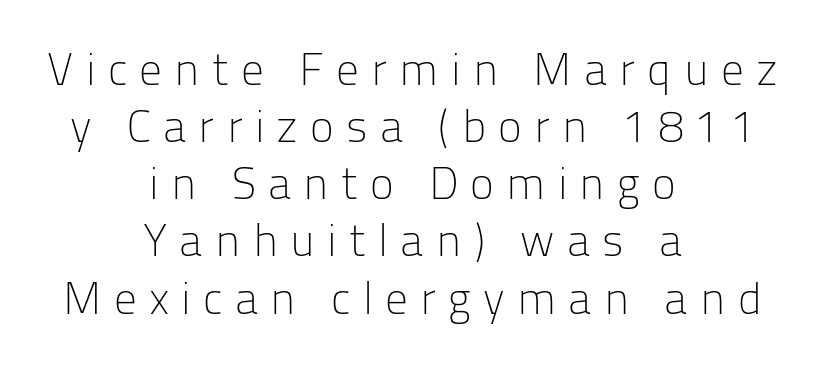
Q: Is the text bold? A: No.
Q: Is the text italic (slanted)? A: No, it is upright.
Q: Is the typeface a serif or a sans-serif typeface? A: Sans-serif.
Q: Is the text underlined? A: No.
Q: How is the paragraph aligned? A: Centered.
Q: Is the spacing between letters normal or unusually wide? A: Unusually wide.
Q: Is the spacing between lines tight, normal or loose? A: Normal.
Q: Width (condensed, normal, or wide)? A: Normal.
Q: Stroke contrast? A: Low.
Q: x-height? A: Medium.
Q: Monospaced? A: No.
